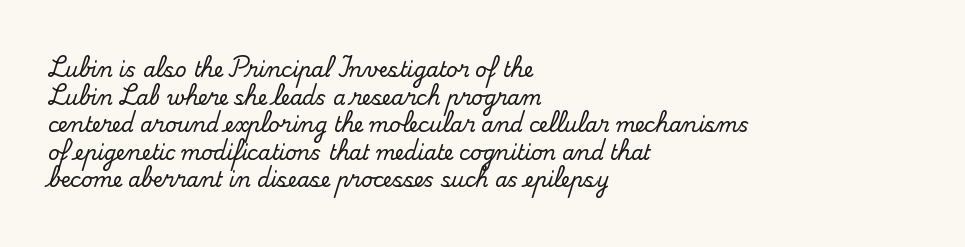
{"underline": "no", "align": "left", "line_spacing": "normal", "line_spacing_ratio": 1.38, "letter_spacing": "normal", "letter_spacing_em": 0.0, "glyph_px": 20}
